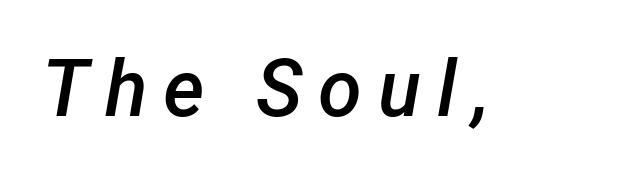
Semibold letterforms, between regular and bold. The gap between lines stays unmarked. These lines were composed using italics. How are the letters spaced? Widely, with obvious added tracking.
